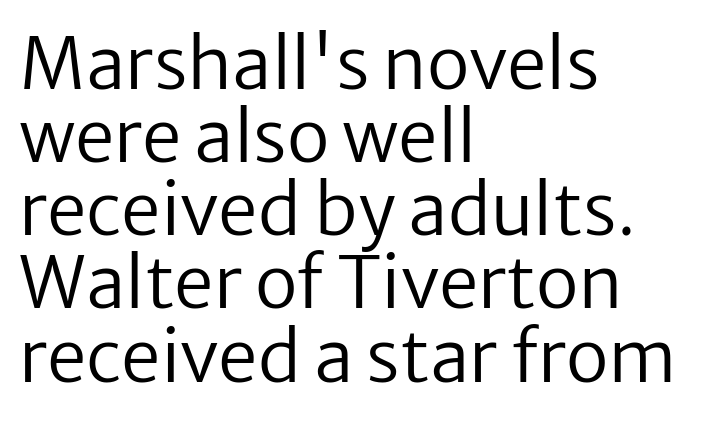
{"serif": "no", "italic": "no", "bold": "no", "weight": "regular", "width": "normal", "stroke_contrast": "low", "x_height": "medium", "monospaced": "no", "underline": "no", "align": "left", "line_spacing": "tight", "line_spacing_ratio": 1.03, "letter_spacing": "normal", "letter_spacing_em": 0.0, "glyph_px": 71}
